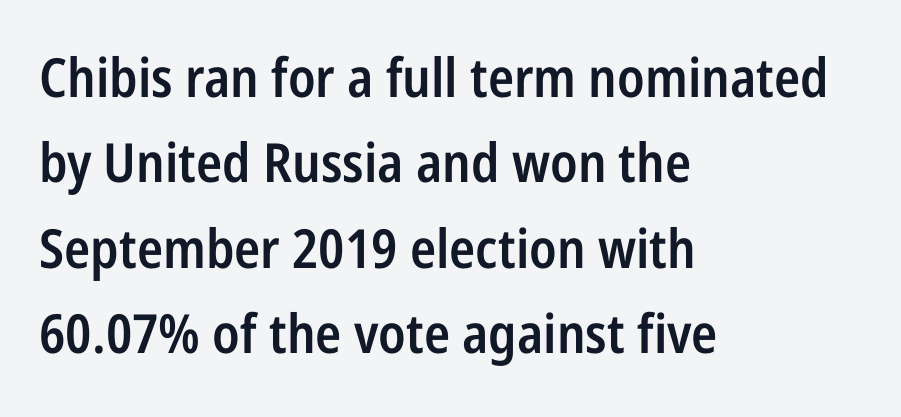
The image shows 54 px semibold, condensed sans-serif type, upright; set left-aligned, normal line spacing (1.58x), normal letter spacing, not underlined; low stroke contrast and a medium x-height.
